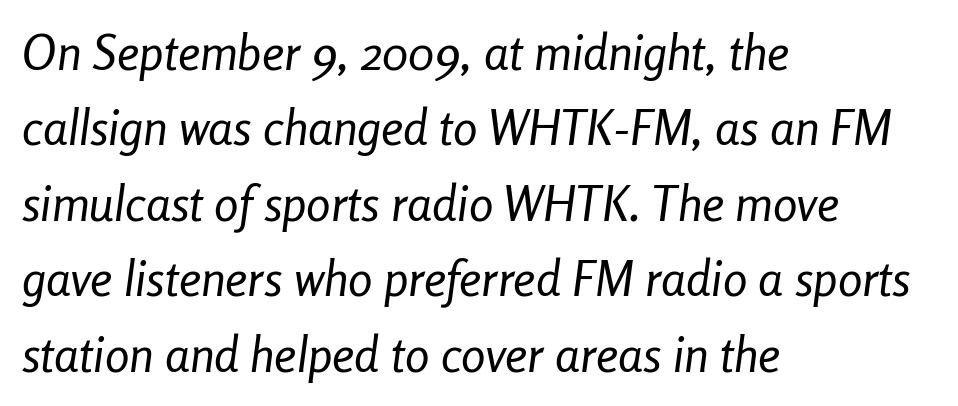
{"italic": "yes", "lean": "right", "slant_degrees": 8, "bold": "no", "weight": "regular", "width": "condensed", "stroke_contrast": "low", "x_height": "medium", "monospaced": "no", "underline": "no", "align": "left", "line_spacing": "normal", "line_spacing_ratio": 1.54, "letter_spacing": "normal", "letter_spacing_em": 0.0, "glyph_px": 49}
